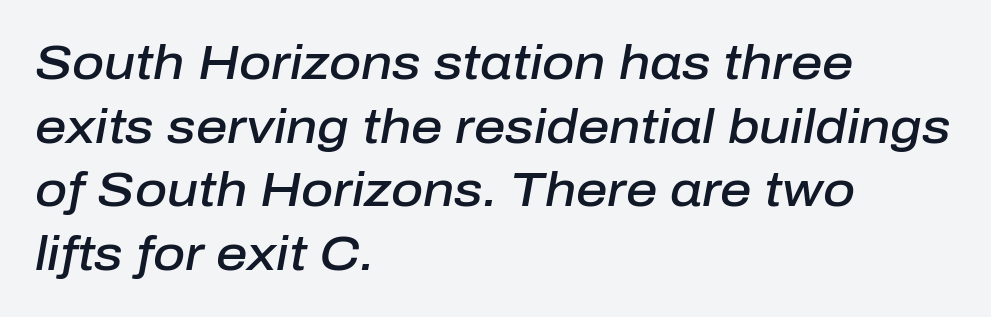
The image shows 49 px semibold type, italic (leaning right); set left-aligned, normal line spacing (1.3x), normal letter spacing, not underlined; low stroke contrast and a medium x-height.
